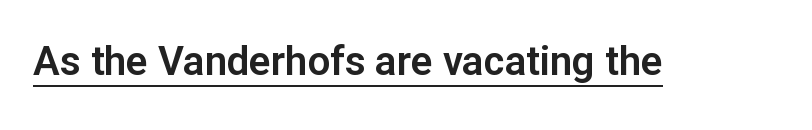
The image shows 40 px sans-serif type, upright; set normal letter spacing, underlined; low stroke contrast and a medium x-height.
